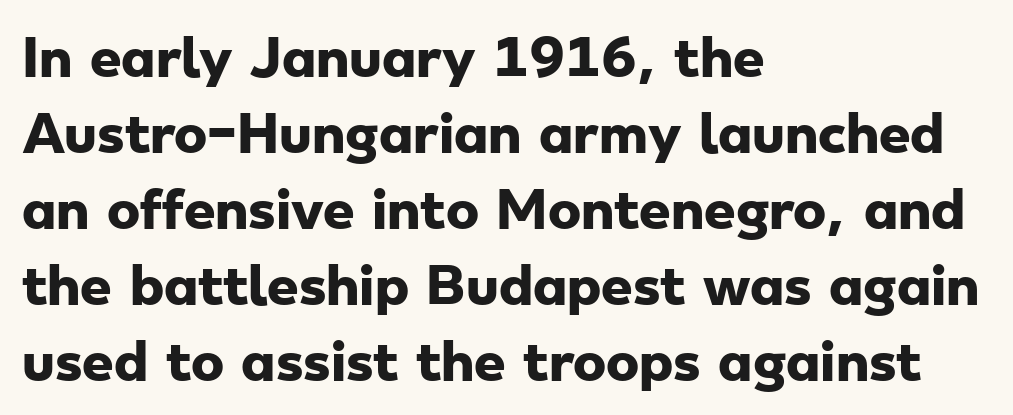
{"serif": "no", "bold": "yes", "weight": "heavy", "width": "wide", "stroke_contrast": "low", "x_height": "small", "monospaced": "no", "underline": "no", "align": "left", "line_spacing": "normal", "line_spacing_ratio": 1.52, "letter_spacing": "normal", "letter_spacing_em": 0.0, "glyph_px": 50}
